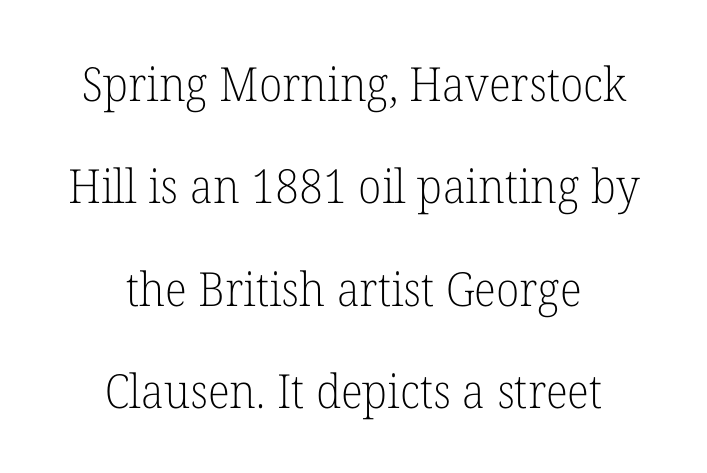
Each letter keeps its own natural width here, so spacing adapts to shape. The axis of the letterforms is exactly vertical. You can tell from the footed stems that serif type was used. Each row of text sits above clean, open space. Nothing unusual about the tracking: characters are spaced as the font intends.
